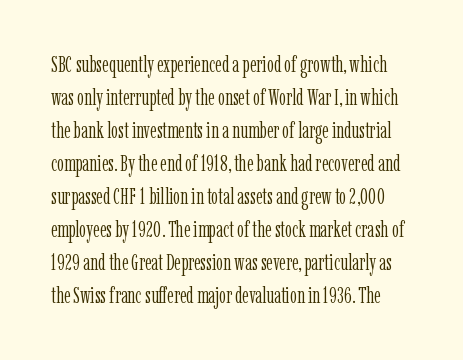
Students, note that the glyphs here touch the page at normal intervals. Descender tails drop into unmarked territory. If you drew a line through each stem, it would be perfectly vertical. These glyphs show unthickened strokes, regular width or finer.
